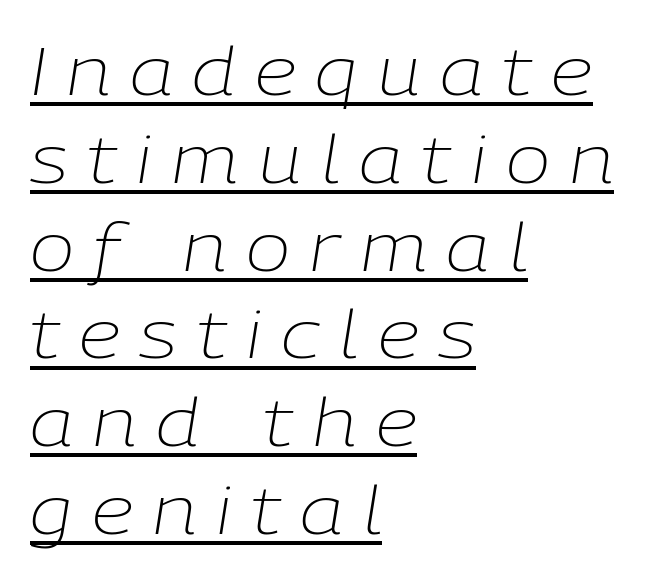
{"italic": "yes", "lean": "right", "slant_degrees": 9, "bold": "no", "weight": "light", "width": "normal", "stroke_contrast": "low", "x_height": "medium", "monospaced": "no", "underline": "yes", "align": "left", "line_spacing": "normal", "line_spacing_ratio": 1.31, "letter_spacing": "wide", "letter_spacing_em": 0.29, "glyph_px": 67}
